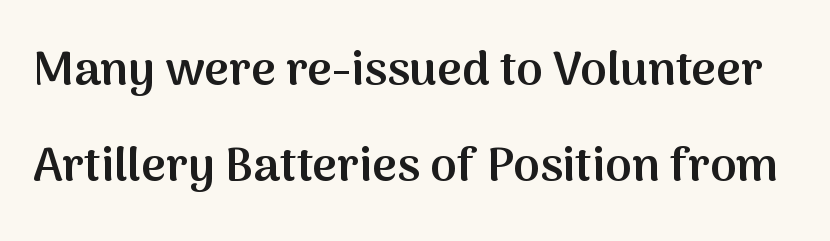
The characters display no serif detailing; their extremities are plain. The specimen reads as upright at a glance. How would I describe the line gaps? Wide and relaxed. Proportional: the letters do not fall into vertical columns.
